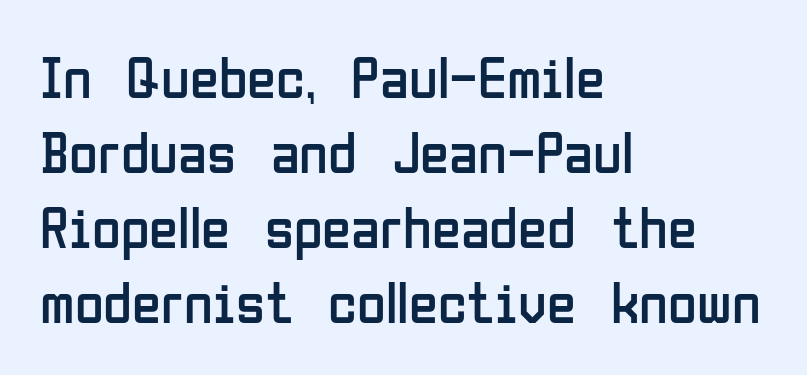
{"serif": "no", "italic": "no", "bold": "no", "weight": "regular", "width": "condensed", "stroke_contrast": "low", "x_height": "medium", "monospaced": "no", "underline": "no", "align": "left", "line_spacing": "normal", "line_spacing_ratio": 1.27, "letter_spacing": "normal", "letter_spacing_em": 0.0, "glyph_px": 59}
